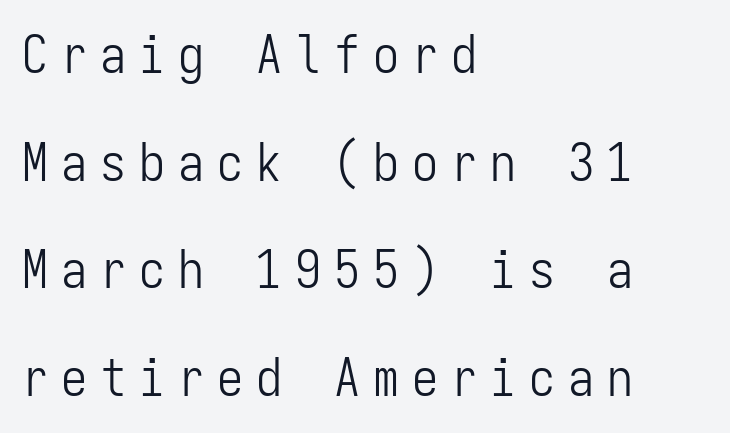
{"serif": "no", "italic": "no", "bold": "no", "weight": "light", "width": "condensed", "stroke_contrast": "low", "x_height": "medium", "monospaced": "yes", "underline": "no", "align": "left", "line_spacing": "loose", "line_spacing_ratio": 2.07, "letter_spacing": "wide", "letter_spacing_em": 0.25, "glyph_px": 52}
